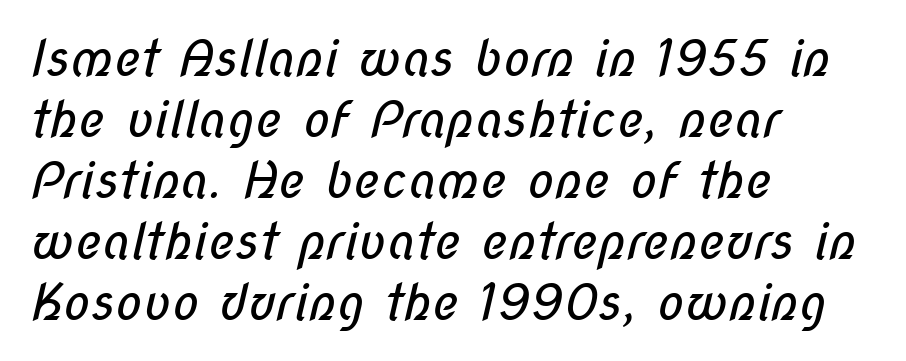
The image shows 50 px regular-weight, condensed sans-serif type; set left-aligned, line spacing 1.22x, normal letter spacing, not underlined; low stroke contrast and a medium x-height.
